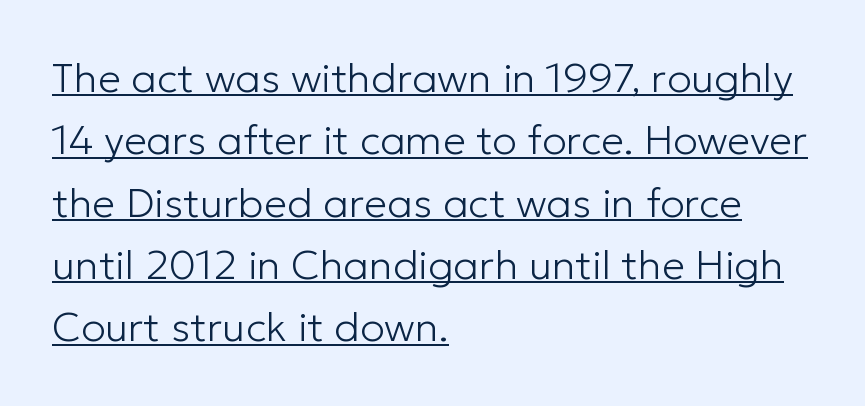
Q: Is the text bold? A: No.
Q: Is the text italic (slanted)? A: No, it is upright.
Q: Is the typeface a serif or a sans-serif typeface? A: Sans-serif.
Q: Is the text underlined? A: Yes.
Q: How is the paragraph aligned? A: Left-aligned.
Q: Is the spacing between letters normal or unusually wide? A: Normal.
Q: Is the spacing between lines tight, normal or loose? A: Normal.
Q: Width (condensed, normal, or wide)? A: Normal.
Q: Stroke contrast? A: Low.
Q: x-height? A: Medium.
Q: Monospaced? A: No.
